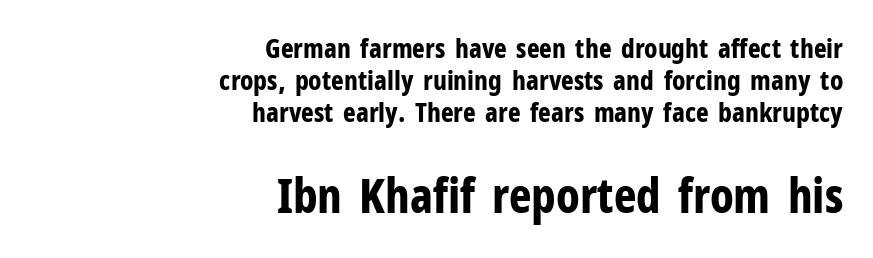
Caption: upper text group reduced, lower text group enlarged. Regarding serifs, this sample does without them. Note the varied advance widths — an 'i' is clearly narrower than an 'm'. There is no visible air inserted between adjacent glyphs. One-word summary of the alignment: right. Underlining? Definitely not there.
